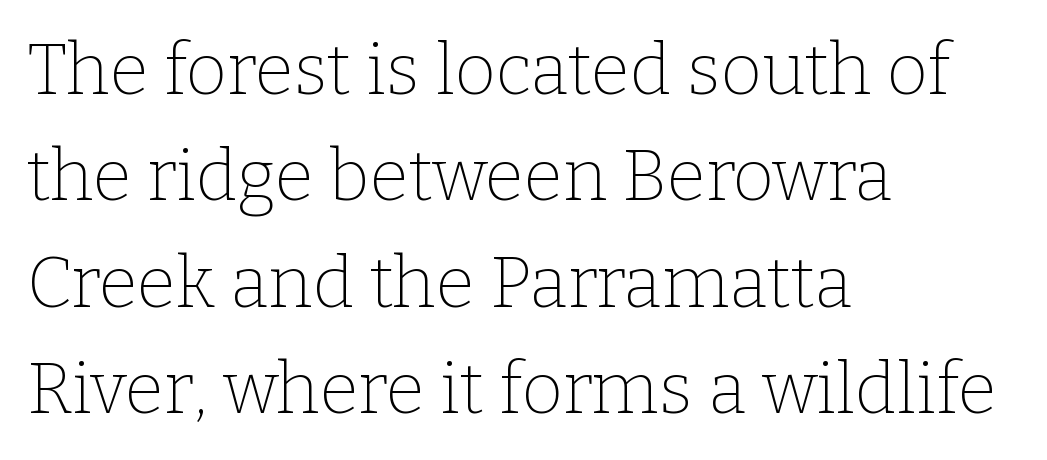
The letters sit at their default tracking, neither squeezed nor spread. The typesetter chose a ragged-right arrangement here. No italicization has been applied; the sample stays upright. The strokes are not fattened; the text isn't bold. The zone under the glyphs is completely vacant.
